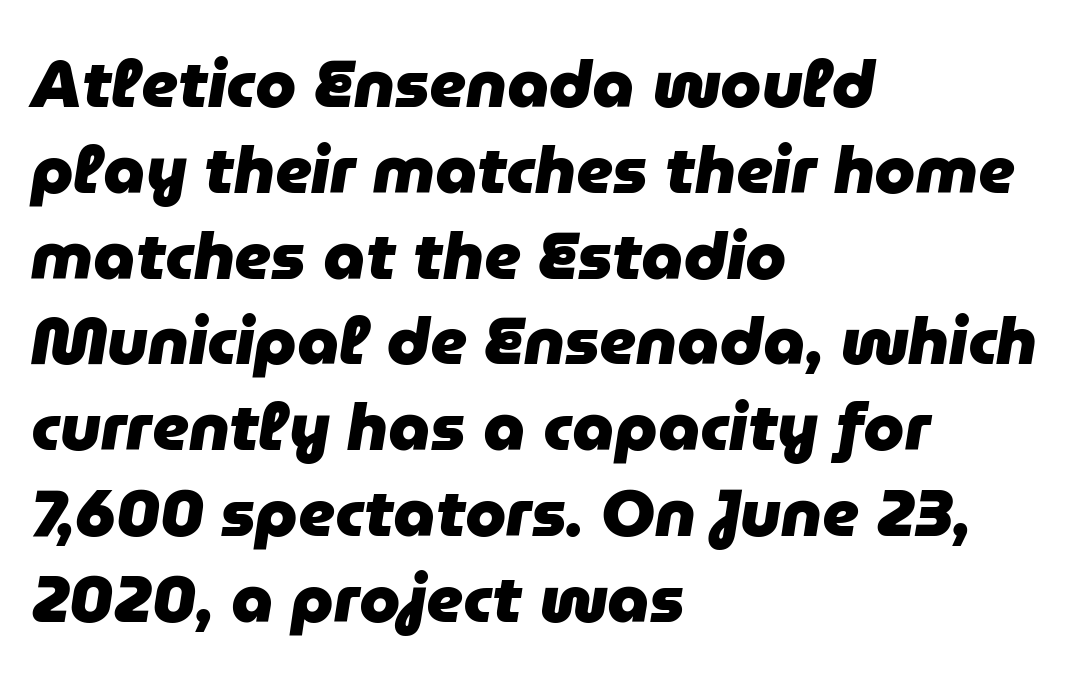
The image shows 66 px heavy type, italic (leaning right); set left-aligned, normal line spacing (1.3x), normal letter spacing, not underlined; low stroke contrast and a medium x-height.
